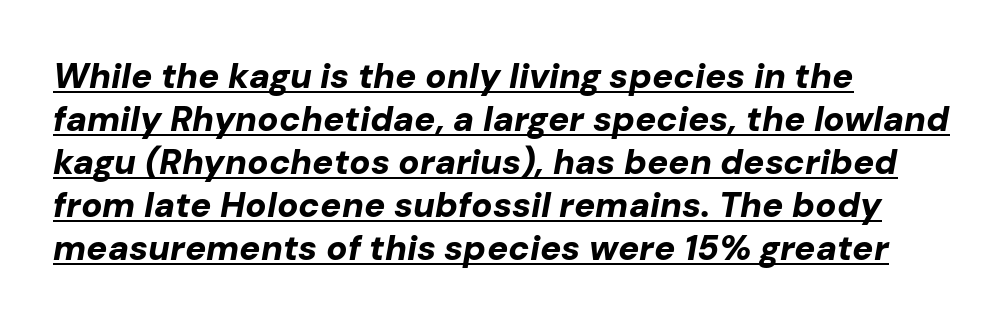
Q: Is the text bold? A: Yes.
Q: Is the text italic (slanted)? A: Yes, it leans right by about 10 degrees.
Q: Is the text underlined? A: Yes.
Q: How is the paragraph aligned? A: Left-aligned.
Q: Is the spacing between letters normal or unusually wide? A: Normal.
Q: Width (condensed, normal, or wide)? A: Normal.
Q: Stroke contrast? A: Low.
Q: x-height? A: Medium.
Q: Monospaced? A: No.
